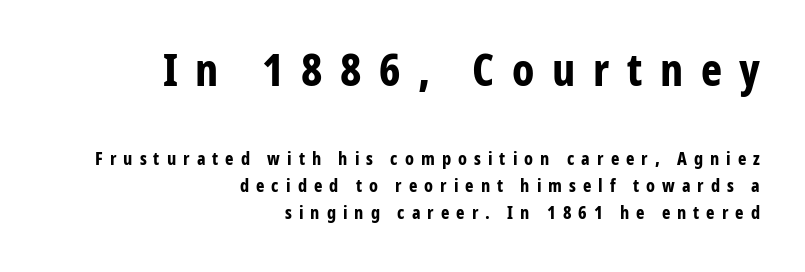
Nope, not italic — everything's standing straight. The space beneath each line is pristine and unruled. The upper block of text is set noticeably larger than the block beneath it. Vertical spacing — default.
